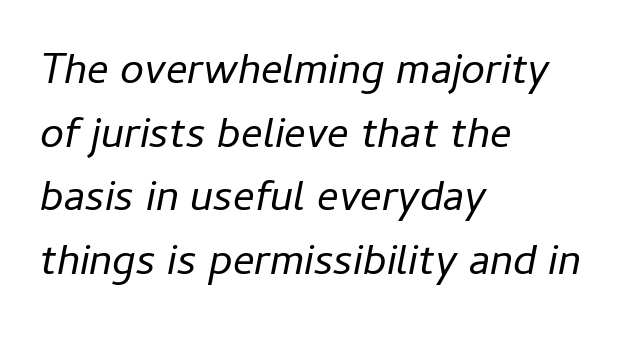
{"italic": "yes", "lean": "right", "slant_degrees": 11, "bold": "no", "weight": "regular", "width": "normal", "stroke_contrast": "low", "x_height": "medium", "monospaced": "no", "underline": "no", "align": "left", "line_spacing": "normal", "line_spacing_ratio": 1.48, "letter_spacing": "normal", "letter_spacing_em": 0.0, "glyph_px": 43}
